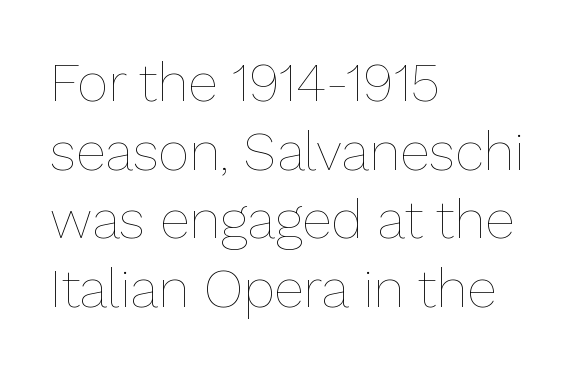
Descender tails drop into unmarked territory. Note the varied advance widths — an 'i' is clearly narrower than an 'm'. Tracking here is standard; glyphs follow each other at the usual distance. Regular leading.
